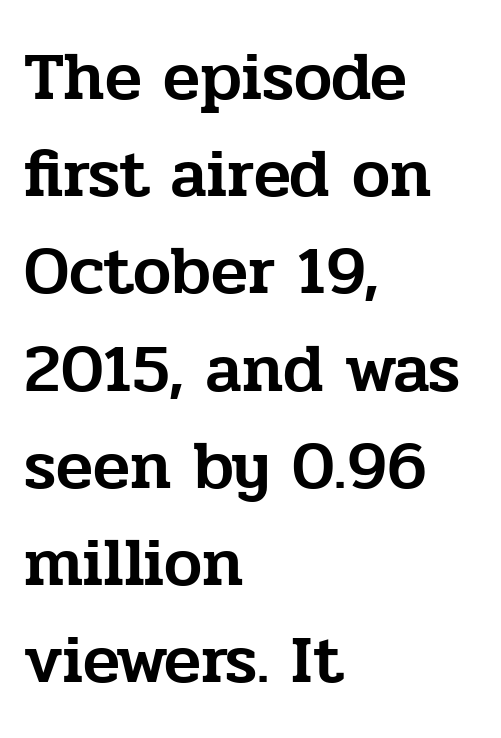
Q: Is the text italic (slanted)? A: No, it is upright.
Q: Is the typeface a serif or a sans-serif typeface? A: Serif.
Q: Is the text underlined? A: No.
Q: How is the paragraph aligned? A: Left-aligned.
Q: Is the spacing between letters normal or unusually wide? A: Normal.
Q: Is the spacing between lines tight, normal or loose? A: Normal.
Q: Width (condensed, normal, or wide)? A: Normal.
Q: Stroke contrast? A: Low.
Q: x-height? A: Medium.
Q: Monospaced? A: No.
